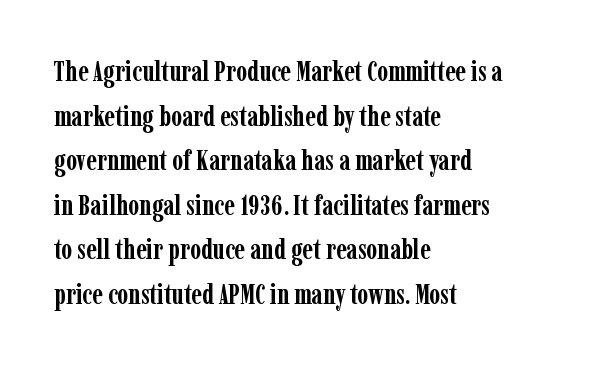
Q: Is the text bold? A: Yes.
Q: Is the text italic (slanted)? A: No, it is upright.
Q: Is the typeface a serif or a sans-serif typeface? A: Serif.
Q: Is the text underlined? A: No.
Q: How is the paragraph aligned? A: Left-aligned.
Q: Is the spacing between letters normal or unusually wide? A: Normal.
Q: Is the spacing between lines tight, normal or loose? A: Normal.
Q: Width (condensed, normal, or wide)? A: Condensed.
Q: Stroke contrast? A: Low.
Q: x-height? A: Medium.
Q: Monospaced? A: No.
